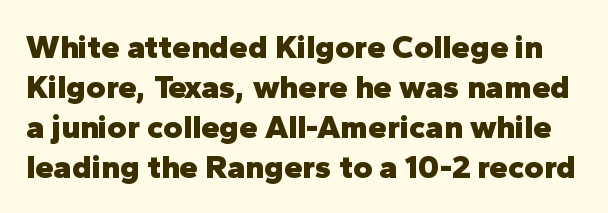
The image shows 33 px heavy sans-serif type, upright; set line spacing 1.21x, normal letter spacing, not underlined; low stroke contrast and a medium x-height.
